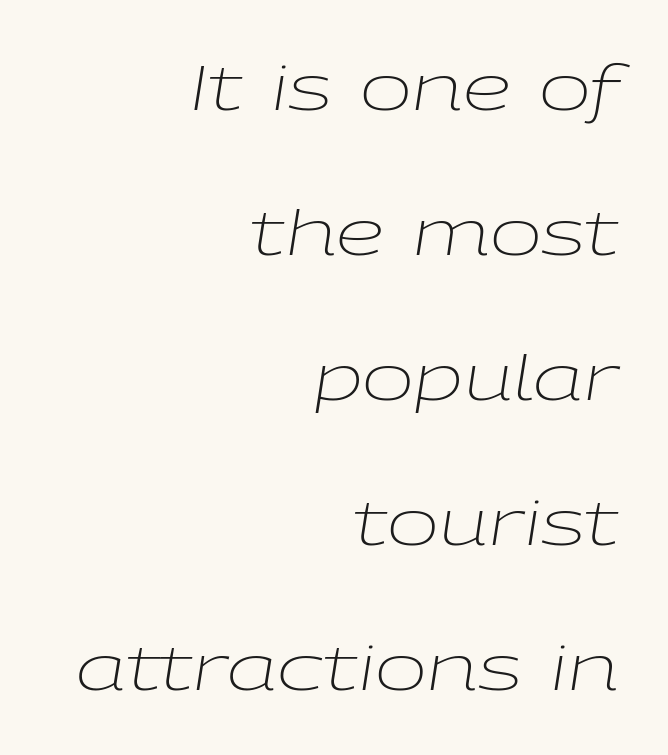
The image shows 62 px light, wide type, italic (leaning right); set right-aligned, loose line spacing (2.34x), normal letter spacing, not underlined; low stroke contrast and a medium x-height.
